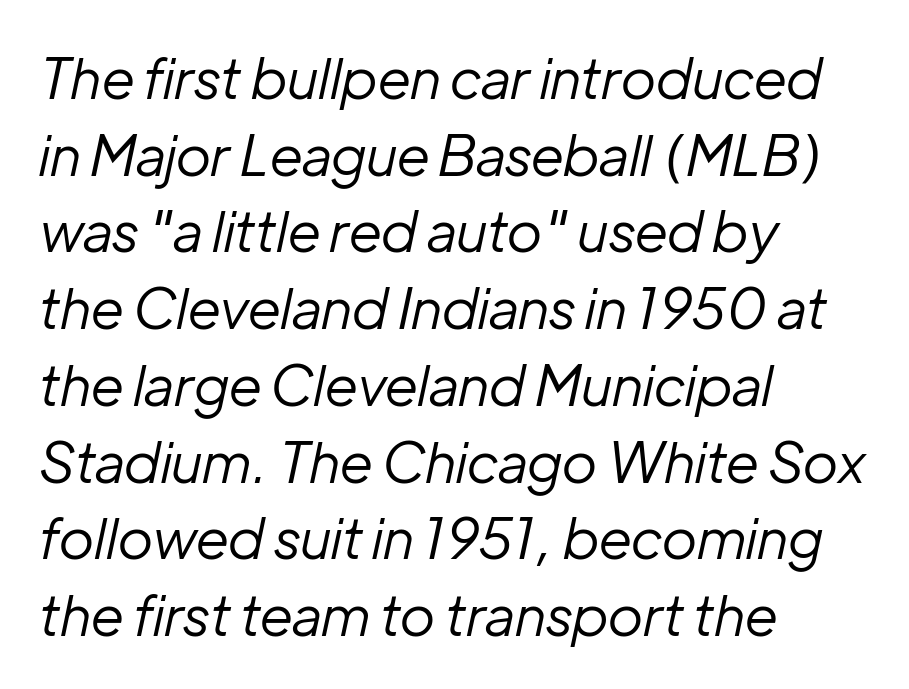
Each row of text sits above clean, open space. These lines are set flush left with a ragged right edge. Tracking value appears to be zero — textbook default spacing. Style check: oblique.
